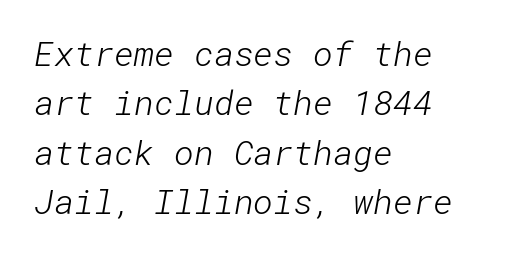
The vertical gap from one line to the next is medium. The font is comparable to plain body text, perhaps lighter. Line starts are locked; line ends wander. Does the type have serifs? No, each stem ends abruptly.
